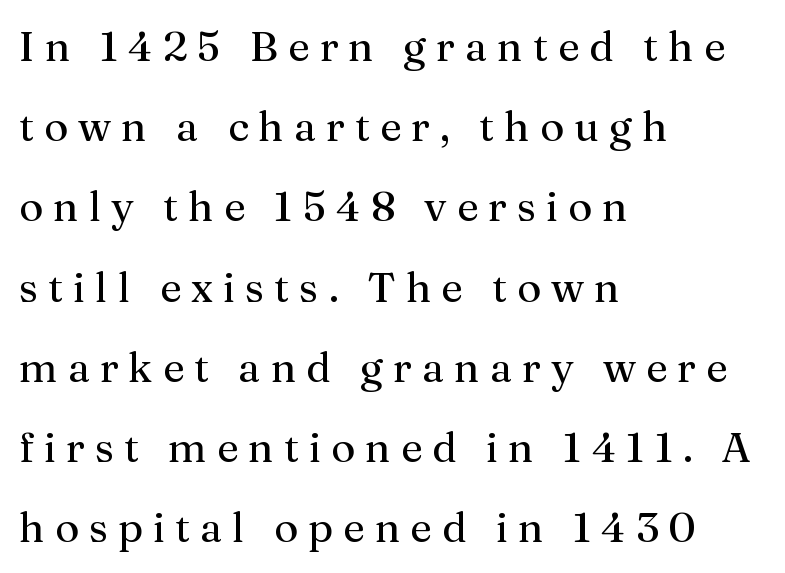
{"serif": "yes", "italic": "no", "bold": "no", "weight": "regular", "width": "normal", "stroke_contrast": "medium", "x_height": "medium", "monospaced": "no", "underline": "no", "align": "left", "line_spacing": "loose", "line_spacing_ratio": 1.91, "letter_spacing": "wide", "letter_spacing_em": 0.24, "glyph_px": 42}
